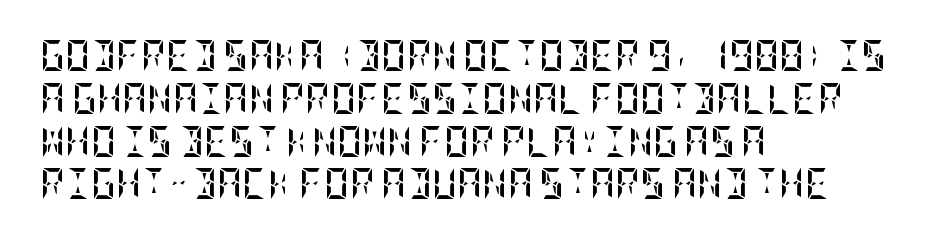
The image shows 31 px semibold, condensed type, upright; set left-aligned, normal line spacing (1.38x), normal letter spacing, not underlined; low stroke contrast and a large x-height.
